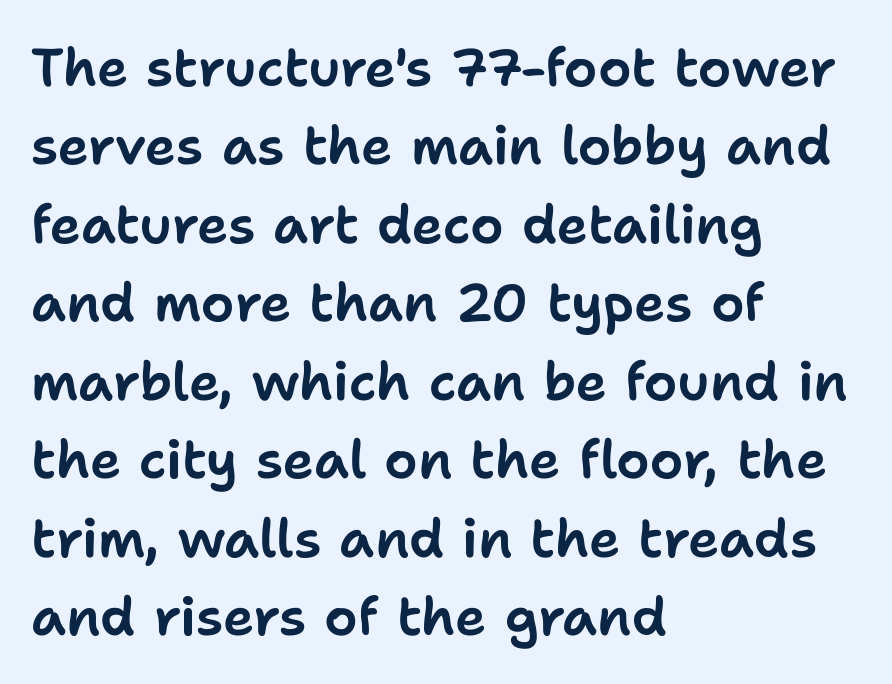
{"serif": "no", "italic": "no", "width": "normal", "stroke_contrast": "low", "x_height": "medium", "monospaced": "no", "underline": "no", "align": "left", "line_spacing": "normal", "line_spacing_ratio": 1.48, "letter_spacing": "normal", "letter_spacing_em": 0.0, "glyph_px": 53}
